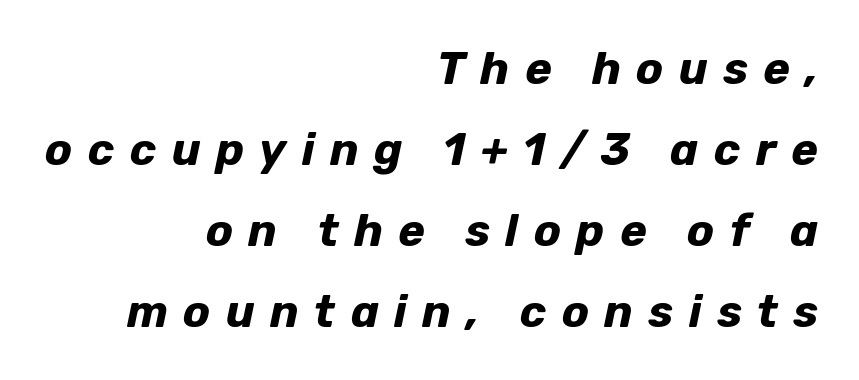
{"italic": "yes", "lean": "right", "slant_degrees": 12, "bold": "yes", "weight": "bold", "width": "normal", "stroke_contrast": "low", "x_height": "medium", "monospaced": "no", "underline": "no", "align": "right", "line_spacing_ratio": 1.8, "letter_spacing": "wide", "letter_spacing_em": 0.34, "glyph_px": 45}
